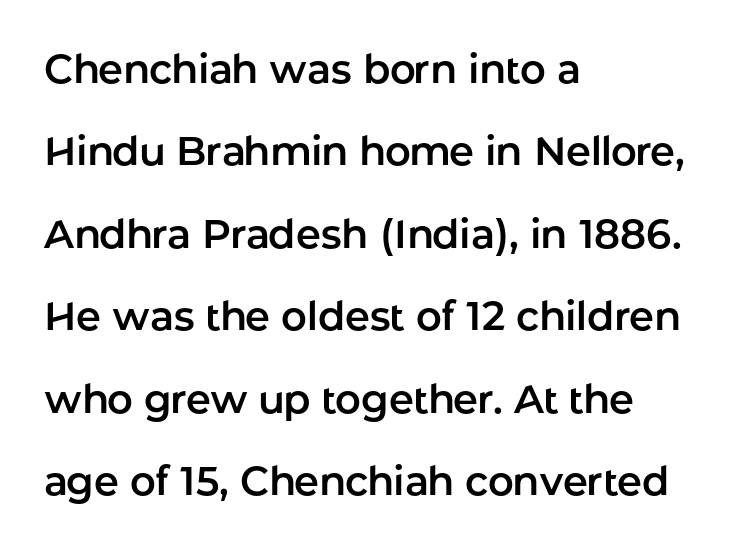
Looks like regular typesetting: each glyph gets only the width it needs. You can tell it's not italic because the verticals are truly vertical. These lines stand farther apart than default settings would place them. These lines keep a tight, regular rhythm from letter to letter. The lines in this sample share a left origin and differ only in where they stop. Grotesque or geometric, the face here clearly has no serifs.
